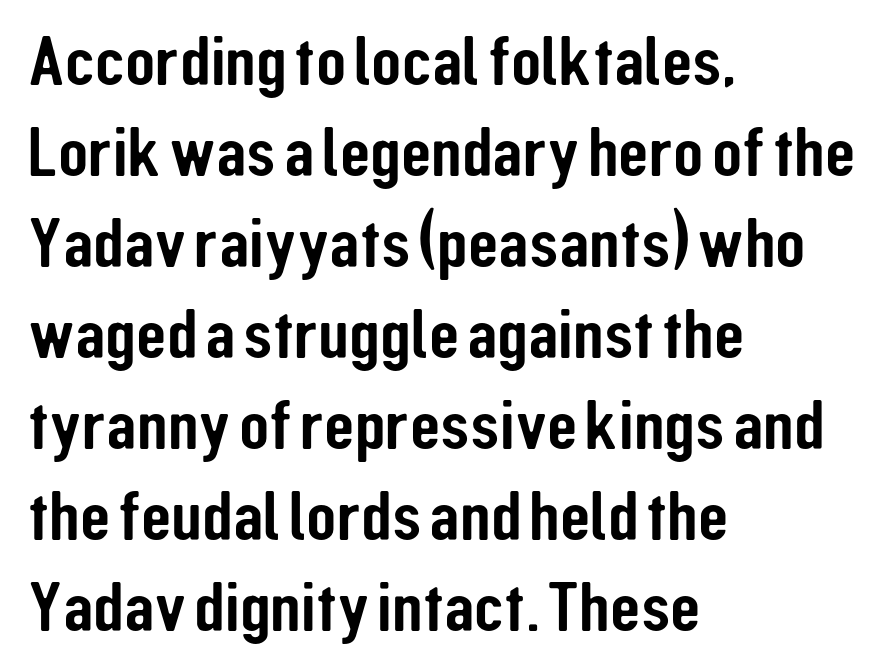
Q: Is the text italic (slanted)? A: No, it is upright.
Q: Is the typeface a serif or a sans-serif typeface? A: Sans-serif.
Q: Is the text underlined? A: No.
Q: How is the paragraph aligned? A: Left-aligned.
Q: Is the spacing between letters normal or unusually wide? A: Normal.
Q: Is the spacing between lines tight, normal or loose? A: Normal.
Q: Width (condensed, normal, or wide)? A: Condensed.
Q: Stroke contrast? A: Low.
Q: x-height? A: Medium.
Q: Monospaced? A: No.
